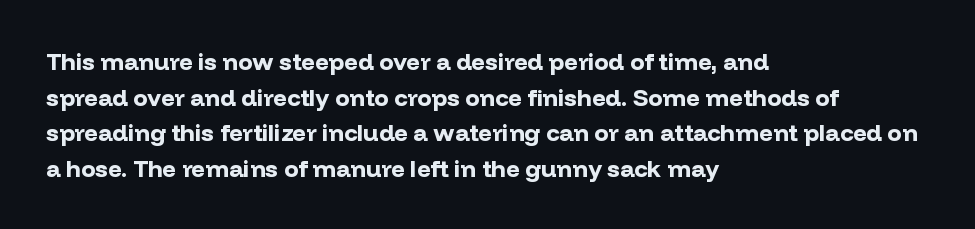
The image shows 24 px bold type, upright; set left-aligned, normal line spacing (1.48x), normal letter spacing, not underlined.
